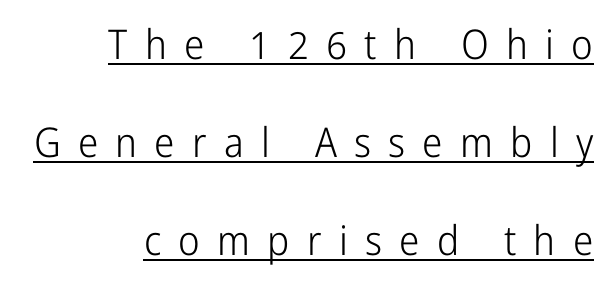
{"serif": "no", "italic": "no", "bold": "no", "weight": "light", "width": "condensed", "stroke_contrast": "low", "x_height": "medium", "monospaced": "no", "underline": "yes", "align": "right", "line_spacing": "loose", "line_spacing_ratio": 2.39, "letter_spacing": "wide", "letter_spacing_em": 0.42, "glyph_px": 41}
